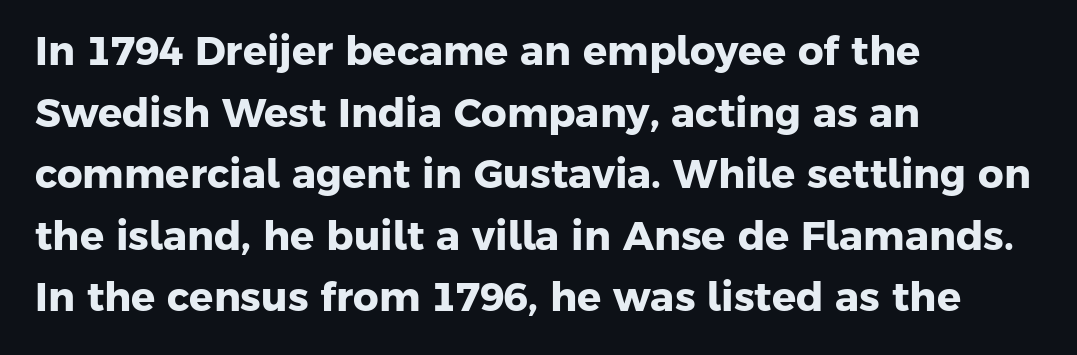
Q: Is the text bold? A: Yes.
Q: Is the typeface a serif or a sans-serif typeface? A: Sans-serif.
Q: Is the text underlined? A: No.
Q: How is the paragraph aligned? A: Left-aligned.
Q: Is the spacing between letters normal or unusually wide? A: Normal.
Q: Is the spacing between lines tight, normal or loose? A: Normal.
Q: Width (condensed, normal, or wide)? A: Normal.
Q: Stroke contrast? A: Low.
Q: x-height? A: Medium.
Q: Monospaced? A: No.
